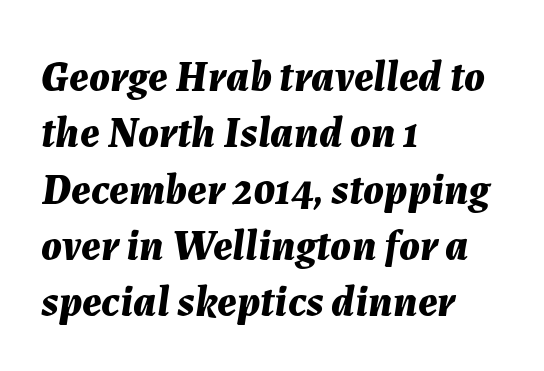
Leftover space on each line is placed entirely after the last word. Vertically, the passage feels balanced, rows spaced as you'd expect. Emphasis-style slanted type is in use. Words appear dense and cohesive because spacing is normal. Here the designer chose a conventional face with non-uniform glyph widths.
